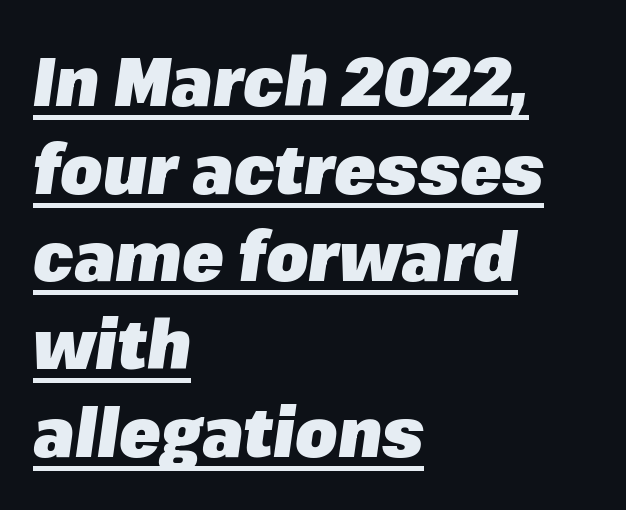
Q: Is the text bold? A: Yes.
Q: Is the text italic (slanted)? A: Yes, it leans right by about 8 degrees.
Q: Is the text underlined? A: Yes.
Q: How is the paragraph aligned? A: Left-aligned.
Q: Is the spacing between letters normal or unusually wide? A: Normal.
Q: Is the spacing between lines tight, normal or loose? A: Normal.
Q: Width (condensed, normal, or wide)? A: Normal.
Q: Stroke contrast? A: Low.
Q: x-height? A: Medium.
Q: Monospaced? A: No.
